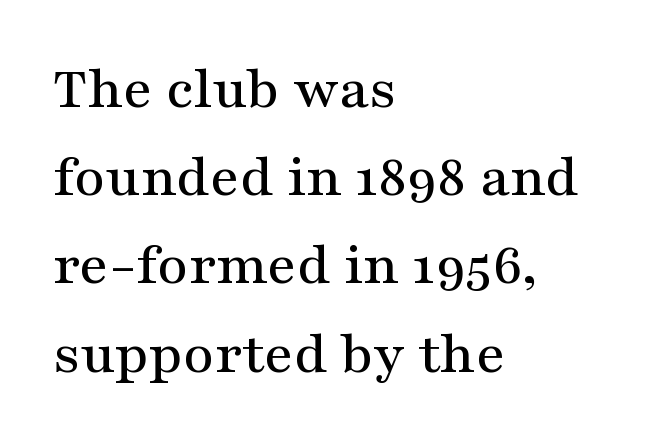
The passage shown is typed in a proportional face where columns would drift. Students, note that the glyphs here touch the page at normal intervals. Descenders hang freely into open space. Left-aligned paragraph, ragged on the right. The characters display serif detailing at their extremities. This block has exactly the height ordinary leading produces.
